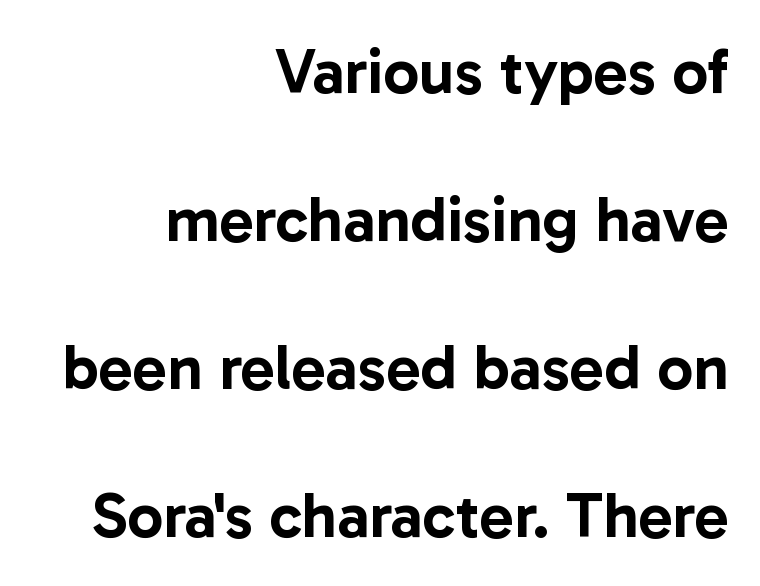
Q: Is the text italic (slanted)? A: No, it is upright.
Q: Is the typeface a serif or a sans-serif typeface? A: Sans-serif.
Q: Is the text underlined? A: No.
Q: How is the paragraph aligned? A: Right-aligned.
Q: Is the spacing between letters normal or unusually wide? A: Normal.
Q: Is the spacing between lines tight, normal or loose? A: Loose.
Q: Width (condensed, normal, or wide)? A: Normal.
Q: Stroke contrast? A: Low.
Q: x-height? A: Medium.
Q: Monospaced? A: No.
